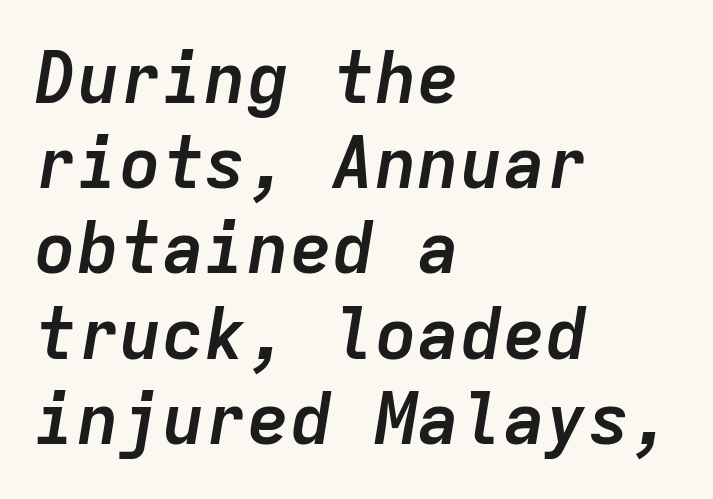
{"italic": "yes", "lean": "right", "slant_degrees": 9, "bold": "yes", "weight": "semibold", "width": "normal", "stroke_contrast": "low", "x_height": "medium", "monospaced": "yes", "underline": "no", "align": "left", "line_spacing_ratio": 1.2, "letter_spacing": "normal", "letter_spacing_em": 0.0, "glyph_px": 71}
